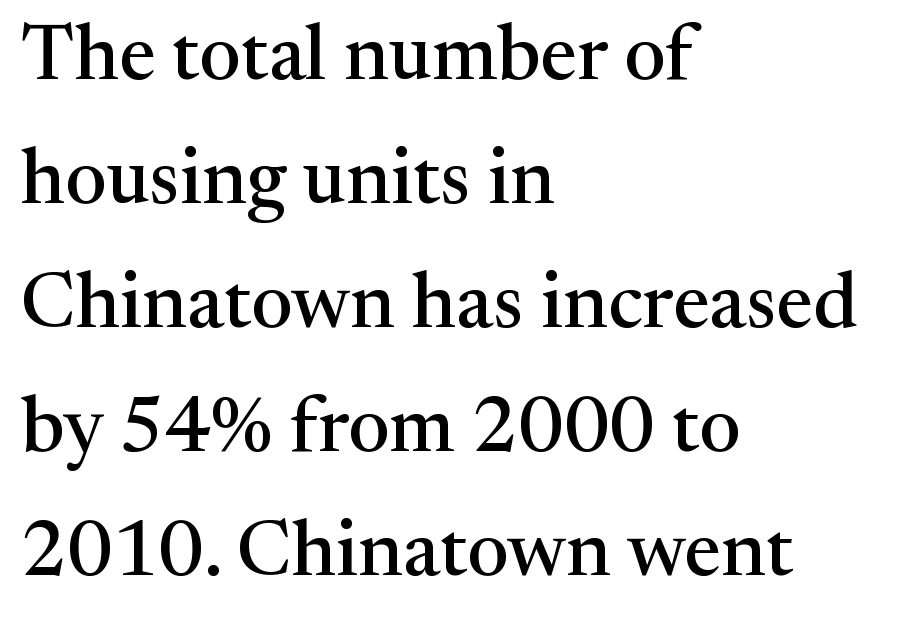
{"serif": "yes", "italic": "no", "width": "normal", "stroke_contrast": "medium", "x_height": "medium", "monospaced": "no", "underline": "no", "align": "left", "line_spacing": "normal", "line_spacing_ratio": 1.59, "letter_spacing": "normal", "letter_spacing_em": 0.0, "glyph_px": 78}
